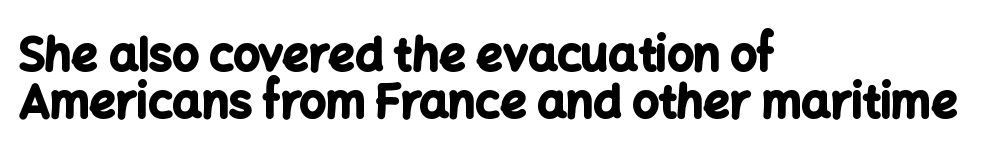
Note the varied advance widths — an 'i' is clearly narrower than an 'm'. The ragged edge is on the right, which tells us the setting is flush left. The font is running at its bold setting. The face used here is a sans, in the tradition of grotesques and geometrics. Do the letters lean? They stand straight.
